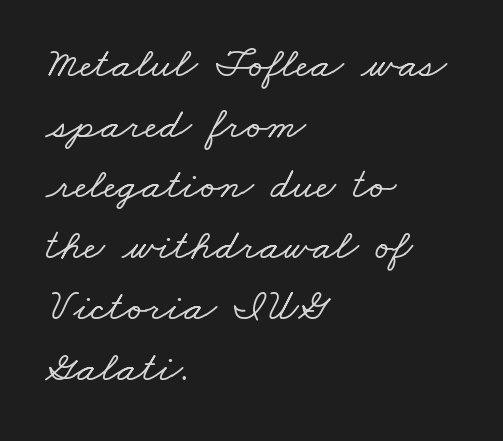
Are there feet on the stems? There are — it's a serif. This sample is left-justified, so line endings fall wherever the words run out. Tracking value appears to be zero — textbook default spacing. One glance says typical: line gaps are just what's usual. Letters rest on an invisible, unmarked baseline.
